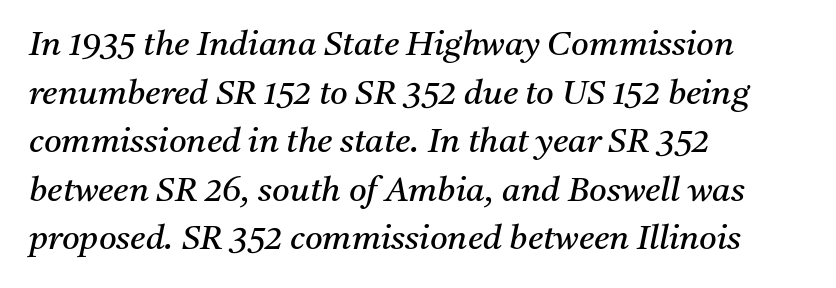
{"serif": "yes", "italic": "yes", "lean": "right", "slant_degrees": 11, "bold": "no", "weight": "regular", "width": "normal", "stroke_contrast": "medium", "x_height": "medium", "monospaced": "no", "underline": "no", "align": "left", "line_spacing": "normal", "line_spacing_ratio": 1.43, "letter_spacing": "normal", "letter_spacing_em": 0.0, "glyph_px": 34}
